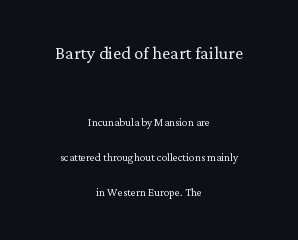
Q: Is the text bold? A: No.
Q: Is the text italic (slanted)? A: No, it is upright.
Q: Is the text underlined? A: No.
Q: How is the paragraph aligned? A: Centered.
Q: Is the spacing between letters normal or unusually wide? A: Normal.
Q: Is the spacing between lines tight, normal or loose? A: Loose.
Q: Which block of text is set in a larger size, the first (top) or the second (bottom)? A: The first (top) one.
